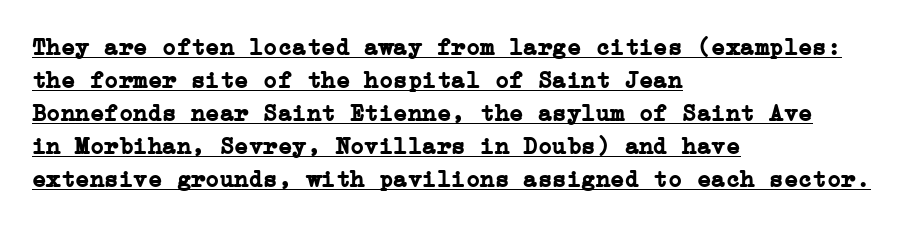
{"italic": "no", "bold": "yes", "underline": "yes", "align": "left", "line_spacing": "normal", "line_spacing_ratio": 1.38, "letter_spacing": "normal", "letter_spacing_em": 0.0, "glyph_px": 24}
